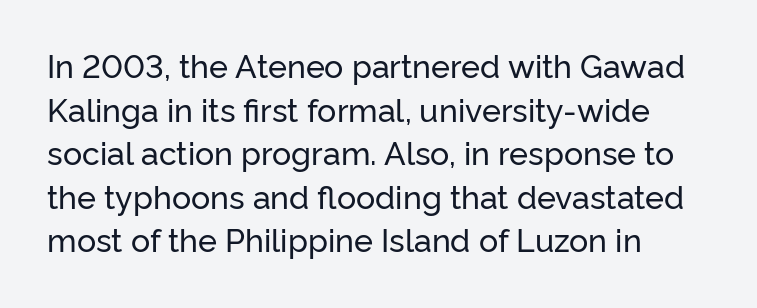
Spacing verdict: proportional, widths tailored to each character. Horizontally, the lines are justified to the leading edge only. The words here are not underlined. Spacing between characters is what you'd get straight out of the box. The lettering holds an erect, upright posture throughout. The face used here is a sans, in the tradition of grotesques and geometrics.
